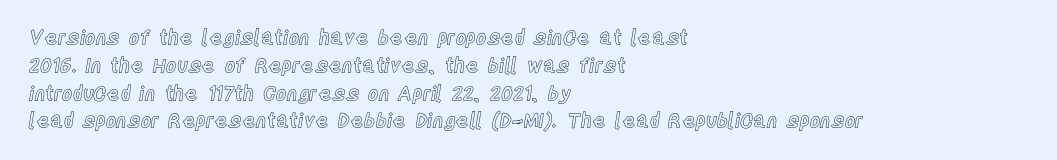
{"underline": "no", "align": "left", "line_spacing": "normal", "line_spacing_ratio": 1.39, "letter_spacing": "normal", "letter_spacing_em": 0.0, "glyph_px": 20}
